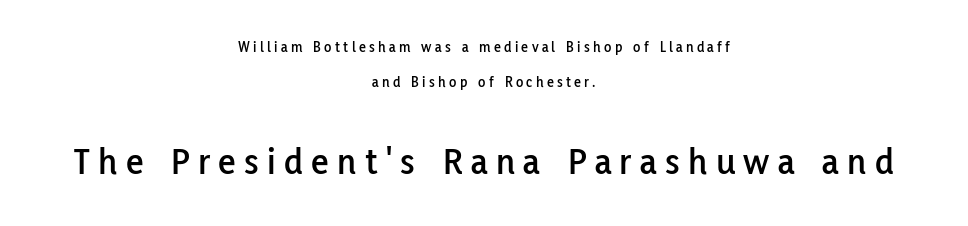
The image shows 38 px sans-serif type, upright; set centered, loose line spacing (2.32x), unusually wide letter spacing (+0.22 em), not underlined; the second (bottom) block is 2.53x larger; low stroke contrast and a medium x-height.
